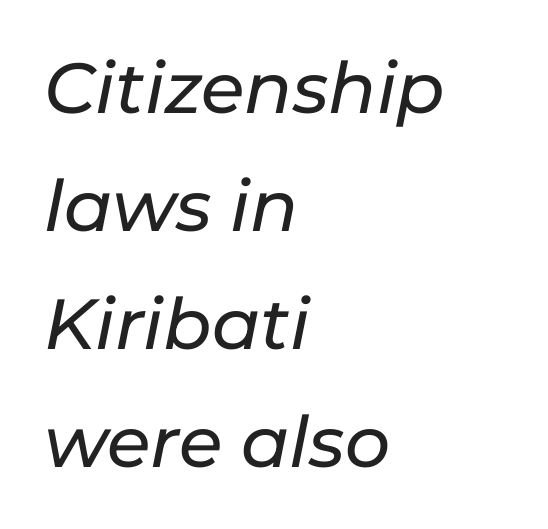
Q: Is the text italic (slanted)? A: Yes, it leans right by about 11 degrees.
Q: Is the text underlined? A: No.
Q: How is the paragraph aligned? A: Left-aligned.
Q: Is the spacing between letters normal or unusually wide? A: Normal.
Q: Is the spacing between lines tight, normal or loose? A: Normal.
Q: Width (condensed, normal, or wide)? A: Normal.
Q: Stroke contrast? A: Low.
Q: x-height? A: Medium.
Q: Monospaced? A: No.
